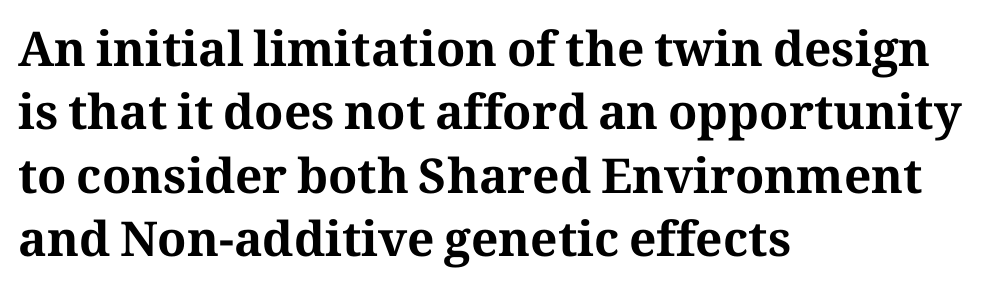
These lines are composed in type with serifs. Is the block centered? No — it sits flush against the left margin. The line-height multiplier appears to be the usual default. Nothing unusual about the tracking: characters are spaced as the font intends.
